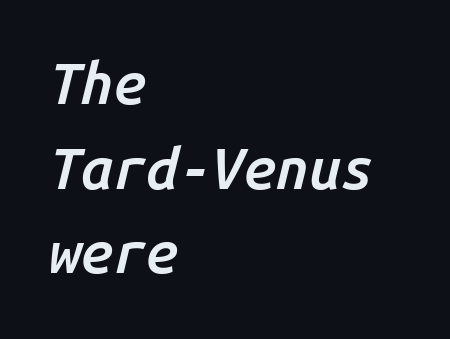
What's the leading like? Ordinary, nothing unusual. Nothing unusual about the tracking: characters are spaced as the font intends. Yep, that's italic — everything's leaning. Underlining? Definitely not there. Notice the strokes are somewhat thickened but not fully heavy: this is a semibold.
